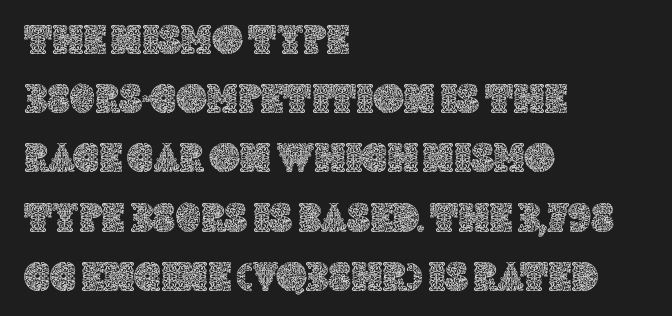
Think of a printed novel: that variable character pitch is what you see here. The font's upright variant was chosen for this text. Nobody drew a line under any word here. Typeset ragged right — the left edge is the straight one. Vertically, the passage feels balanced, rows spaced as you'd expect.
